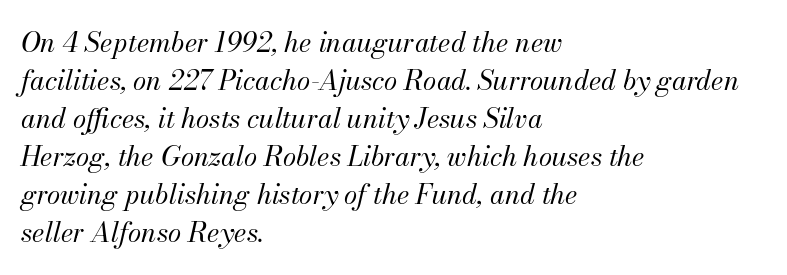
Does the lettering tilt? It does — this is italic. The characters are drawn with everyday or finer stroke widths. Descenders hang freely into open space. Glyph-to-glyph distance matches everyday printed text.
